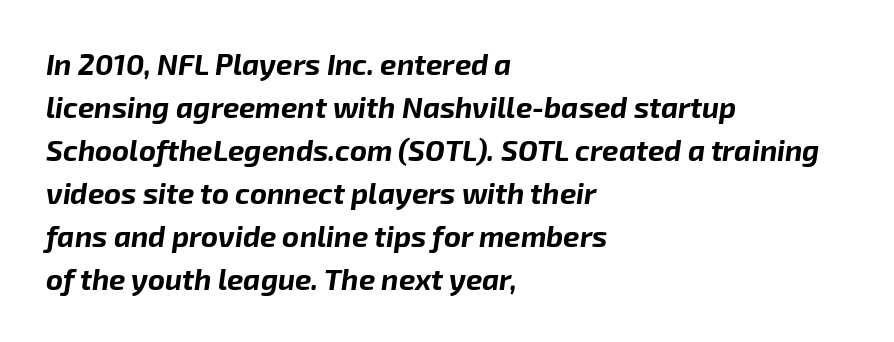
{"italic": "yes", "lean": "right", "slant_degrees": 8, "bold": "yes", "weight": "bold", "width": "normal", "stroke_contrast": "low", "x_height": "medium", "monospaced": "no", "underline": "no", "align": "left", "line_spacing": "normal", "line_spacing_ratio": 1.48, "letter_spacing": "normal", "letter_spacing_em": 0.0, "glyph_px": 29}
